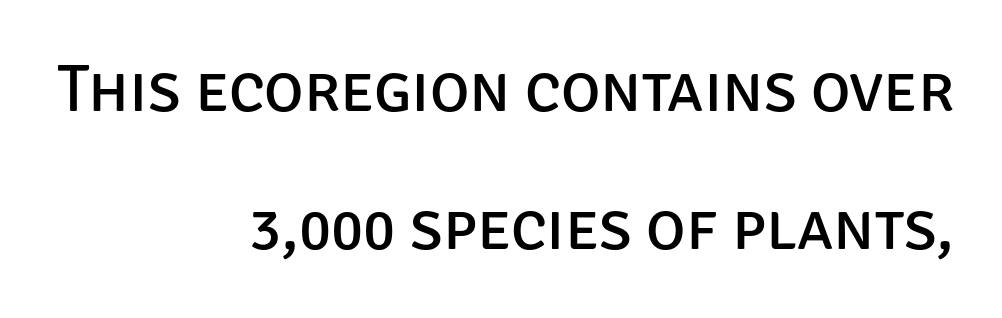
Layout note: lines flush right. Words appear dense and cohesive because spacing is normal. Stroke thickness stays within the range of a standard reading face or lighter. Here the designer chose a conventional face with non-uniform glyph widths. The face used here is a sans, in the tradition of grotesques and geometrics.
